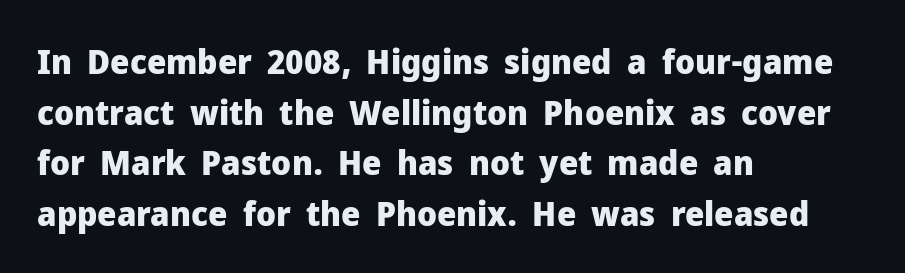
Q: Is the text bold? A: Yes.
Q: Is the text italic (slanted)? A: No, it is upright.
Q: Is the typeface a serif or a sans-serif typeface? A: Sans-serif.
Q: Is the text underlined? A: No.
Q: How is the paragraph aligned? A: Left-aligned.
Q: Is the spacing between letters normal or unusually wide? A: Normal.
Q: Is the spacing between lines tight, normal or loose? A: Normal.
Q: Width (condensed, normal, or wide)? A: Normal.
Q: Stroke contrast? A: Low.
Q: x-height? A: Medium.
Q: Monospaced? A: No.
